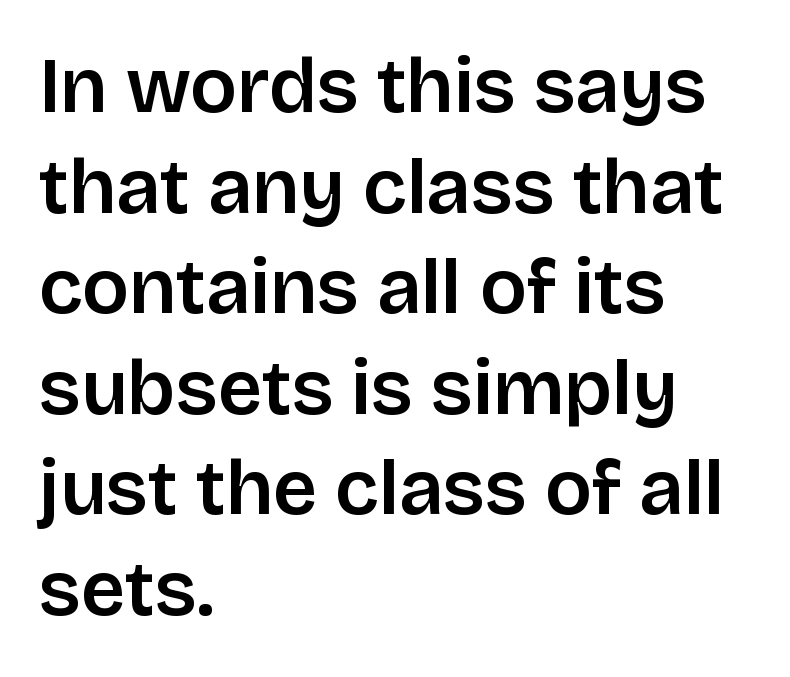
A typesetter would label this face a sans. What stands out about the letter spacing? Nothing — it is the standard amount. Is this a fixed-width face? No — the glyphs have proportional, varying widths. The letters are semibold — heavier than regular but short of a full bold. Rule under the text: the space is simply empty.
